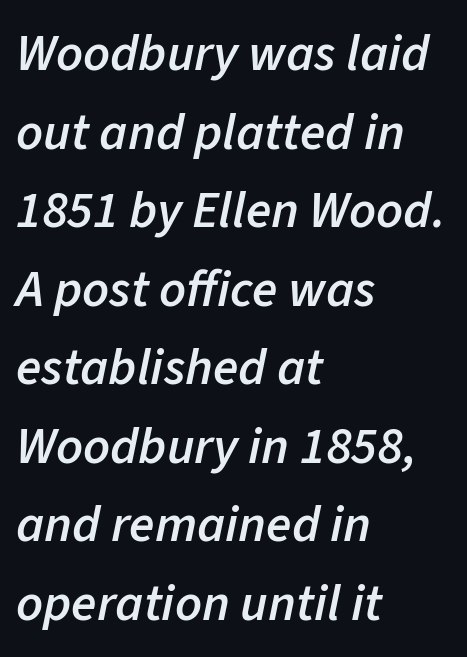
{"italic": "yes", "lean": "right", "slant_degrees": 11, "bold": "semi", "weight": "semibold", "width": "normal", "stroke_contrast": "low", "x_height": "medium", "monospaced": "no", "underline": "no", "align": "left", "line_spacing": "normal", "line_spacing_ratio": 1.51, "letter_spacing": "normal", "letter_spacing_em": 0.0, "glyph_px": 52}
